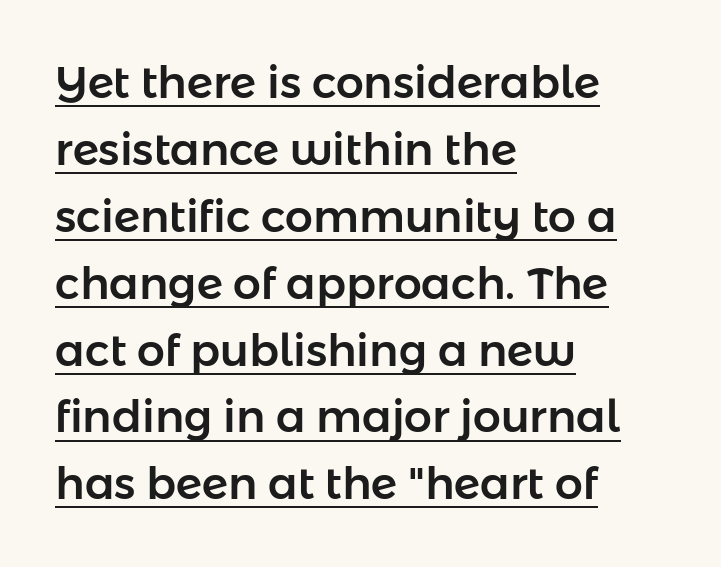
The image shows 44 px sans-serif type, upright; set left-aligned, normal line spacing (1.52x), normal letter spacing, underlined; low stroke contrast and a medium x-height.
